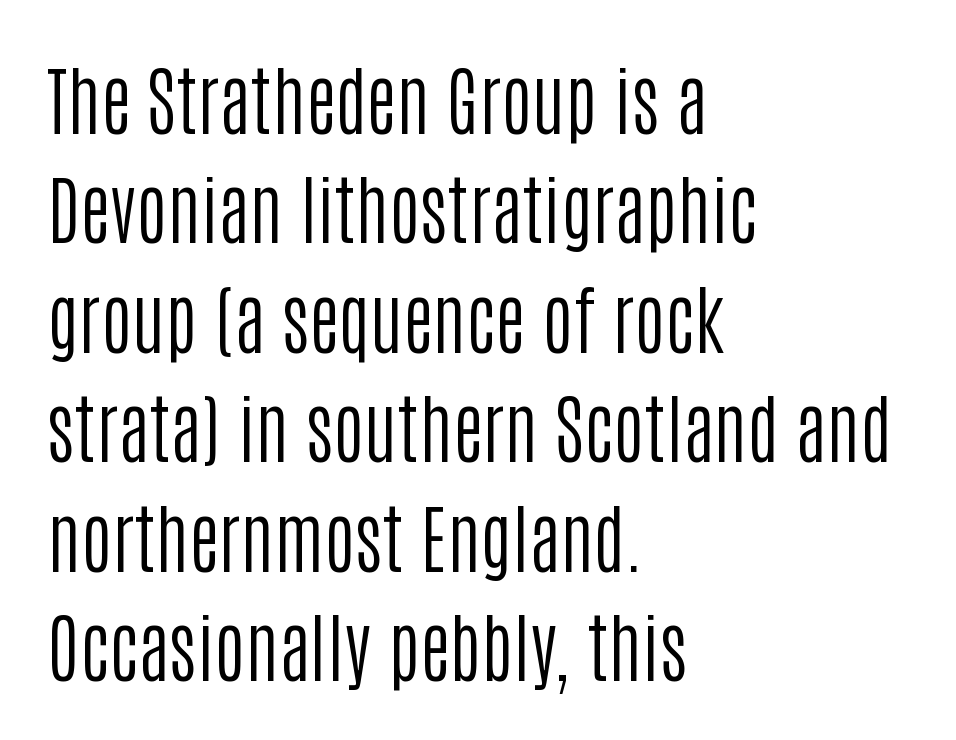
The image shows 75 px regular-weight, condensed sans-serif type, upright; set left-aligned, normal line spacing (1.46x), normal letter spacing, not underlined; low stroke contrast and a large x-height.
